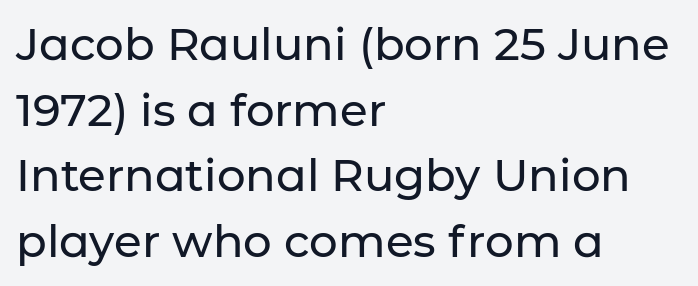
Q: Is the text italic (slanted)? A: No, it is upright.
Q: Is the typeface a serif or a sans-serif typeface? A: Sans-serif.
Q: Is the text underlined? A: No.
Q: How is the paragraph aligned? A: Left-aligned.
Q: Is the spacing between letters normal or unusually wide? A: Normal.
Q: Is the spacing between lines tight, normal or loose? A: Normal.
Q: Width (condensed, normal, or wide)? A: Normal.
Q: Stroke contrast? A: Low.
Q: x-height? A: Medium.
Q: Monospaced? A: No.
